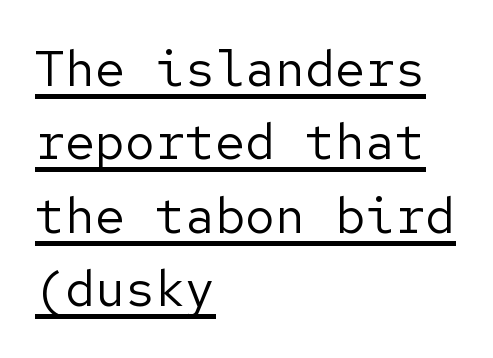
{"serif": "no", "italic": "no", "bold": "no", "weight": "regular", "width": "normal", "stroke_contrast": "low", "x_height": "medium", "underline": "yes", "align": "left", "line_spacing": "normal", "line_spacing_ratio": 1.47, "letter_spacing": "normal", "letter_spacing_em": 0.0, "glyph_px": 50}
